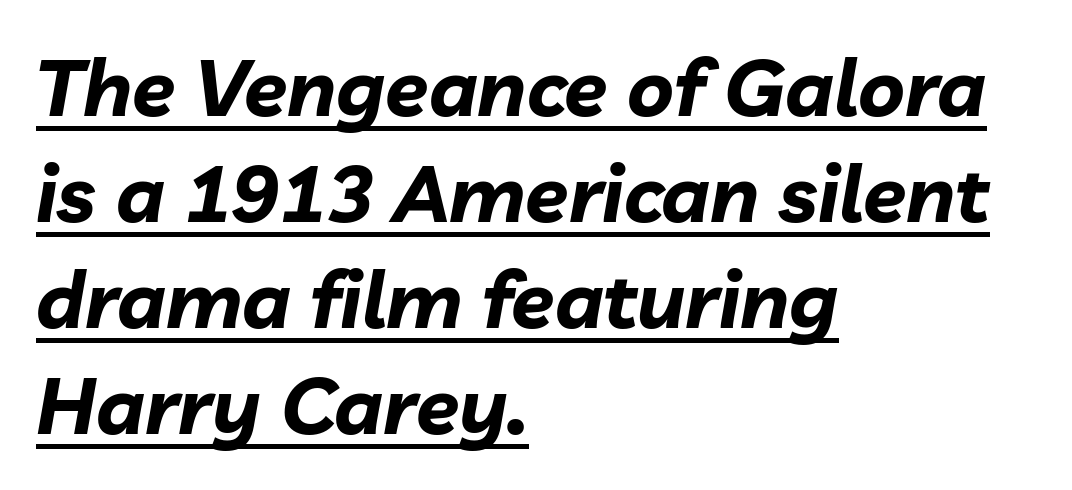
Q: Is the text bold? A: Yes.
Q: Is the text italic (slanted)? A: Yes, it leans right by about 10 degrees.
Q: Is the text underlined? A: Yes.
Q: How is the paragraph aligned? A: Left-aligned.
Q: Is the spacing between letters normal or unusually wide? A: Normal.
Q: Is the spacing between lines tight, normal or loose? A: Normal.
Q: Width (condensed, normal, or wide)? A: Normal.
Q: Stroke contrast? A: Low.
Q: x-height? A: Medium.
Q: Monospaced? A: No.
